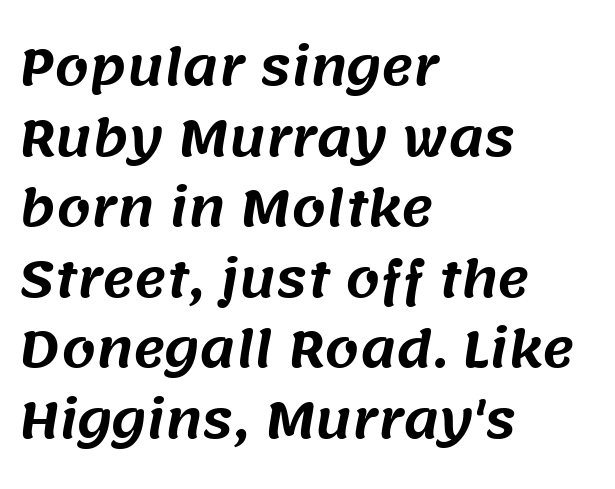
Q: Is the typeface a serif or a sans-serif typeface? A: Sans-serif.
Q: Is the text underlined? A: No.
Q: How is the paragraph aligned? A: Left-aligned.
Q: Is the spacing between letters normal or unusually wide? A: Normal.
Q: Is the spacing between lines tight, normal or loose? A: Normal.
Q: Width (condensed, normal, or wide)? A: Normal.
Q: Stroke contrast? A: Medium.
Q: x-height? A: Large.
Q: Monospaced? A: No.
